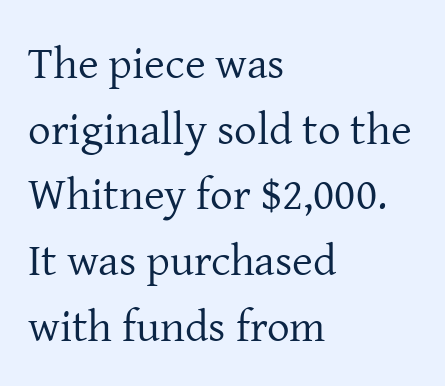
Think of a printed novel: that variable character pitch is what you see here. Style check: upright. Has an underline been added? It has not. This is not heavy type; no bold has been used. Old-style or modern, the face here clearly has serifs. Does the leading feel generous? No, just average.
